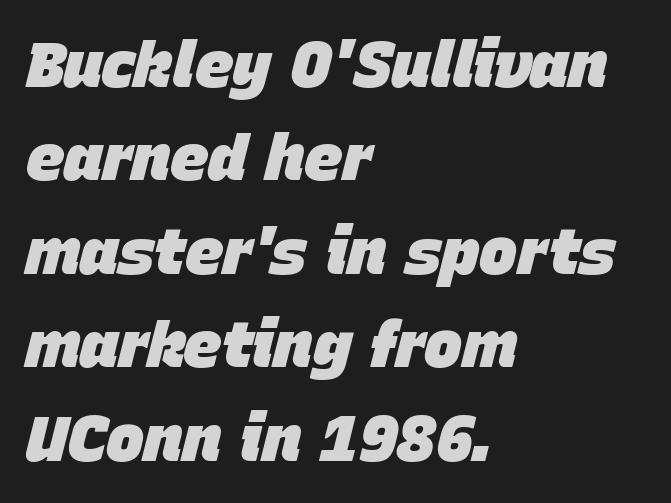
The image shows 64 px heavy type, italic (leaning right); set left-aligned, normal line spacing (1.46x), normal letter spacing, not underlined; low stroke contrast and a large x-height.
